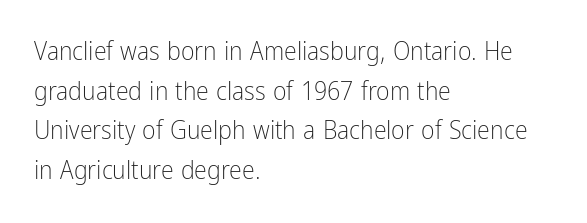
The image shows 26 px text type, upright; set left-aligned, normal line spacing (1.52x), normal letter spacing, not underlined.
